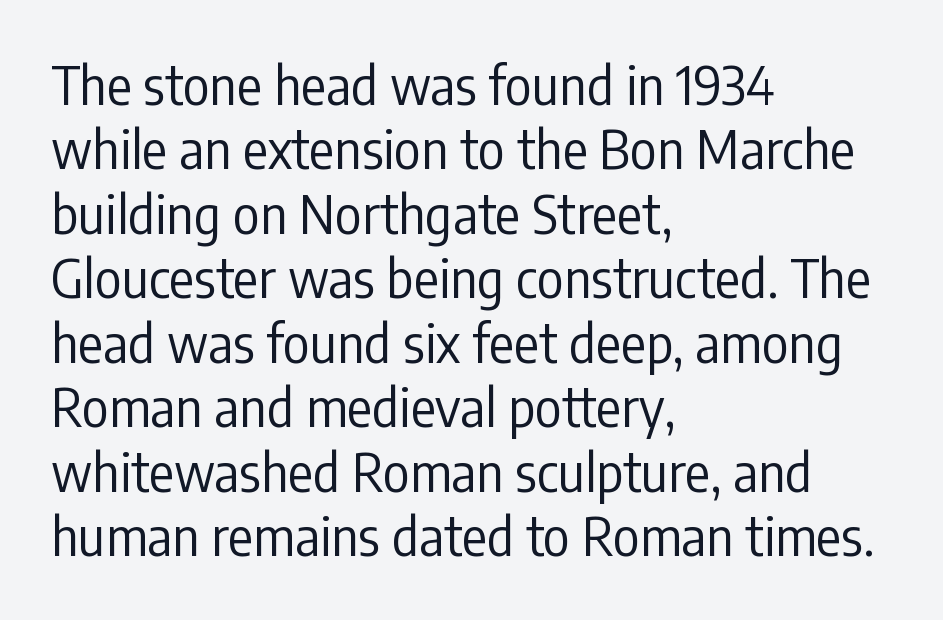
Vertical strokes here are truly vertical. Think of a printed novel: that variable character pitch is what you see here. Nobody drew a line under any word here. The glyphs in this specimen are sans serif. This reads as an unemphasized weight, regular at the heaviest.
